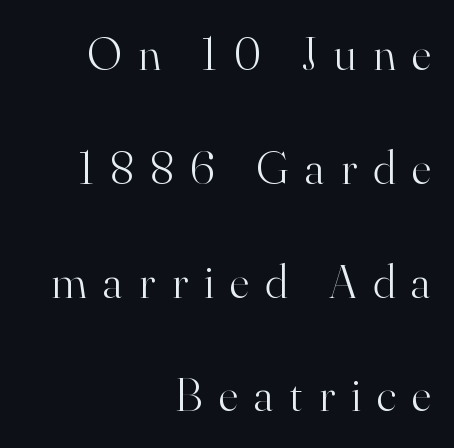
The image shows 48 px light serif type, upright; set right-aligned, loose line spacing (2.37x), unusually wide letter spacing (+0.34 em), not underlined; high stroke contrast and a small x-height.
